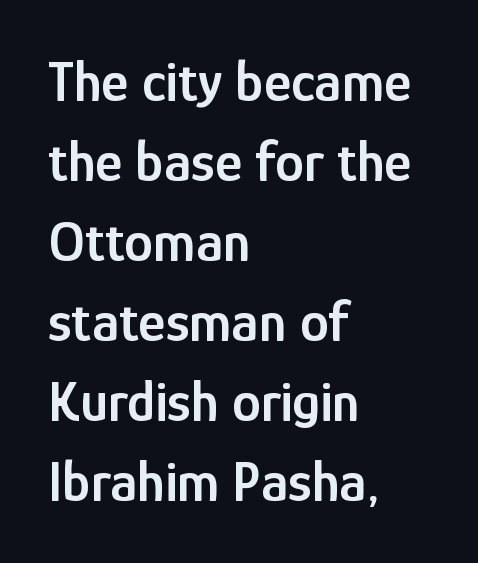
The image shows 58 px semibold, condensed sans-serif type, upright; set left-aligned, normal line spacing (1.38x), normal letter spacing, not underlined; low stroke contrast and a medium x-height.
